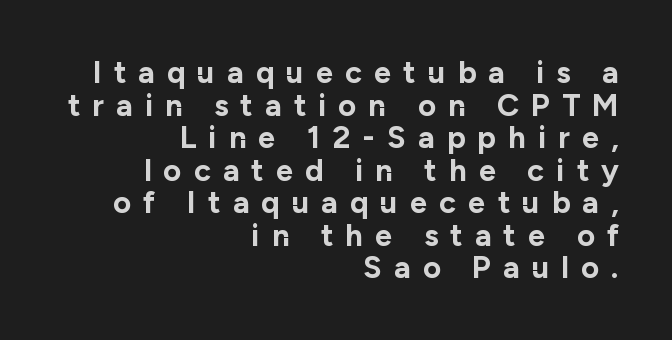
The image shows 31 px bold sans-serif type, upright; set right-aligned, tight line spacing (1.05x), unusually wide letter spacing (+0.39 em), not underlined; low stroke contrast and a medium x-height.
